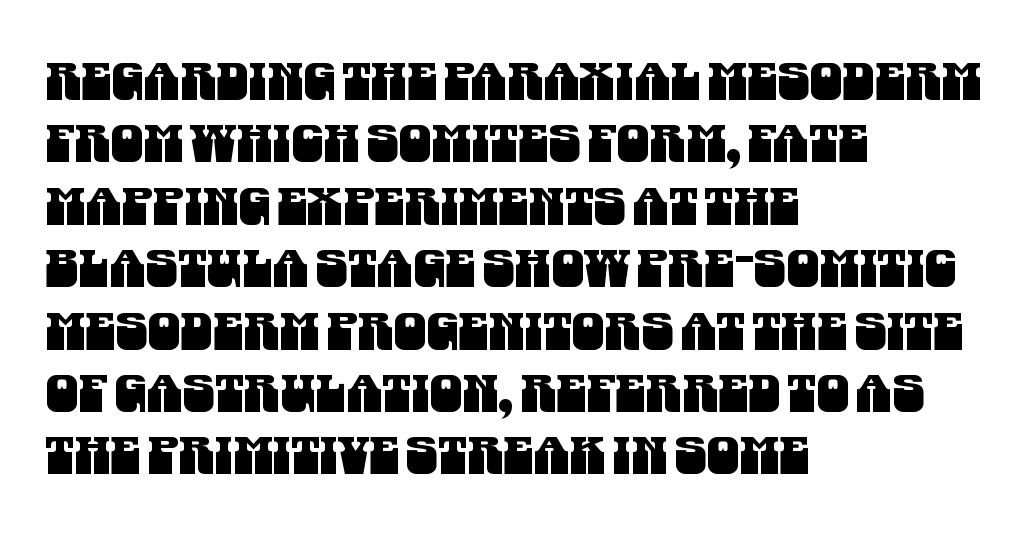
{"serif": "no", "width": "condensed", "stroke_contrast": "medium", "x_height": "large", "monospaced": "no", "underline": "no", "align": "left", "line_spacing_ratio": 1.2, "letter_spacing": "normal", "letter_spacing_em": 0.0, "glyph_px": 52}
